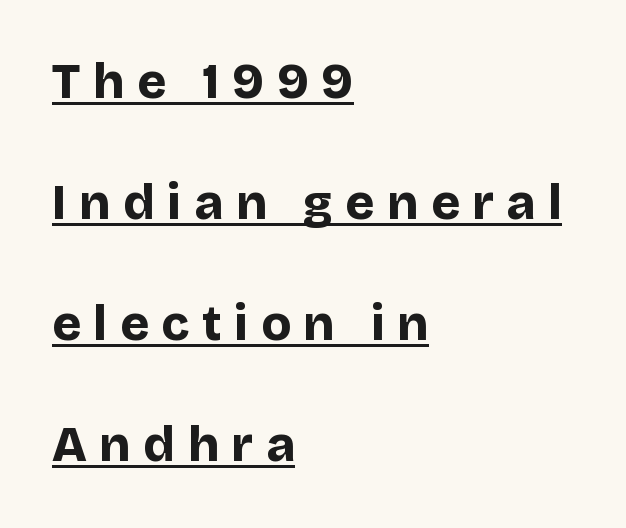
Q: Is the text bold? A: Yes.
Q: Is the text italic (slanted)? A: No, it is upright.
Q: Is the typeface a serif or a sans-serif typeface? A: Sans-serif.
Q: Is the text underlined? A: Yes.
Q: How is the paragraph aligned? A: Left-aligned.
Q: Is the spacing between letters normal or unusually wide? A: Unusually wide.
Q: Is the spacing between lines tight, normal or loose? A: Loose.
Q: Width (condensed, normal, or wide)? A: Normal.
Q: Stroke contrast? A: Low.
Q: x-height? A: Large.
Q: Monospaced? A: No.
